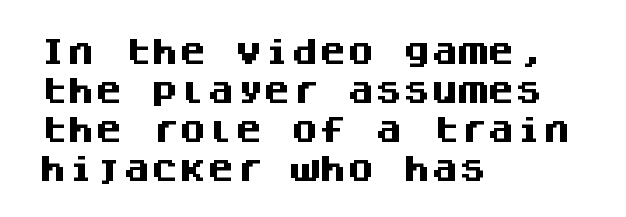
Notice how the stems are strictly vertical — no italics here. This sample is left-justified, so line endings fall wherever the words run out. Stroke thickness is high; the sample reads as a true bold. Interline gaps are of average width in this sample.
